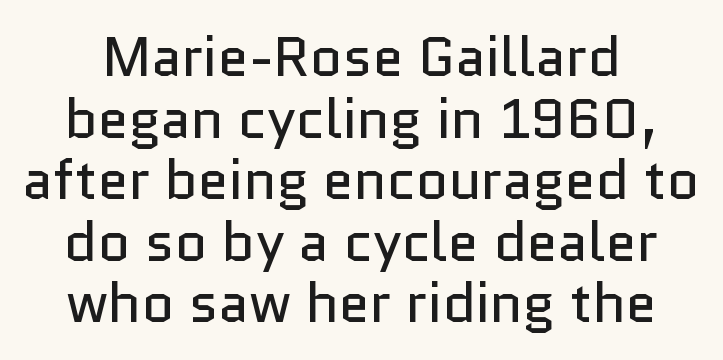
{"serif": "no", "italic": "no", "bold": "no", "weight": "regular", "width": "normal", "stroke_contrast": "low", "x_height": "medium", "monospaced": "no", "underline": "no", "line_spacing": "tight", "line_spacing_ratio": 1.1, "letter_spacing": "normal", "letter_spacing_em": 0.0, "glyph_px": 56}
